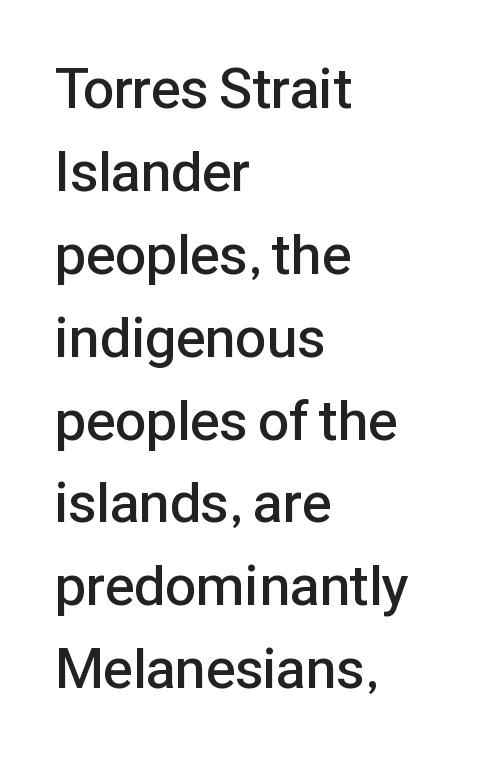
The image shows 56 px semibold sans-serif type, upright; set left-aligned, normal line spacing (1.48x), normal letter spacing, not underlined; low stroke contrast and a medium x-height.
